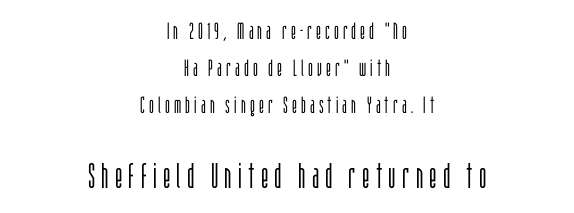
{"serif": "no", "italic": "no", "bold": "no", "weight": "light", "width": "condensed", "stroke_contrast": "low", "x_height": "large", "monospaced": "no", "underline": "no", "align": "center", "line_spacing": "normal", "line_spacing_ratio": 1.61, "larger_block": "second", "size_ratio": 1.52, "glyph_px": 35}
